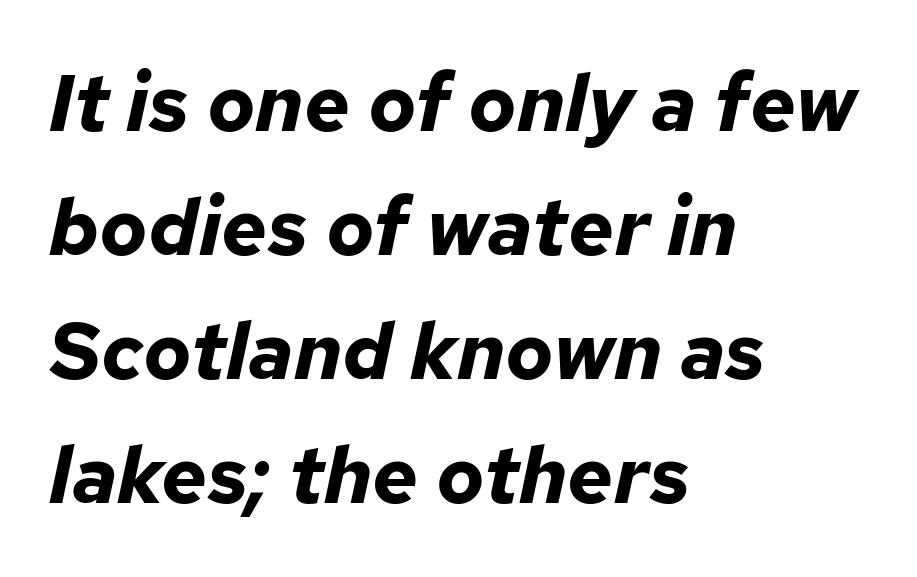
The image shows 80 px bold type, italic (leaning right); set left-aligned, normal line spacing (1.55x), normal letter spacing, not underlined; low stroke contrast and a medium x-height.
